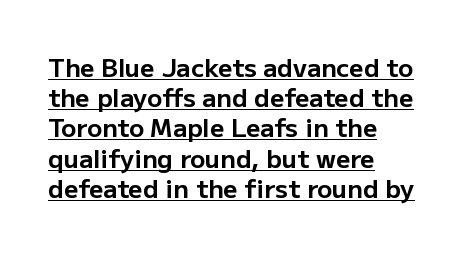
{"italic": "no", "bold": "yes", "underline": "yes", "align": "left", "line_spacing_ratio": 1.21, "letter_spacing": "normal", "letter_spacing_em": 0.0, "glyph_px": 25}
